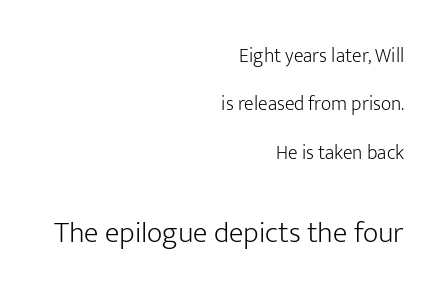
Every row of glyphs terminates at an identical x-position on the right. Character widths vary here, with narrow letters taking less room than wide ones. A typesetter would call this leading open, well beyond the default. Only glyphs here, with clear space below each row. Type size steps up from the first block to the second.
